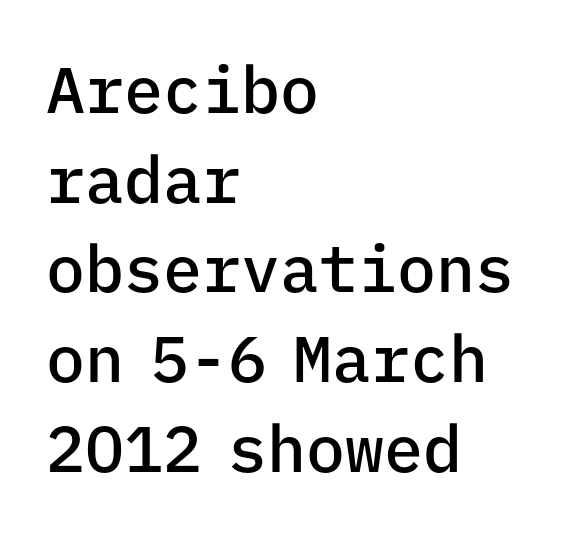
Q: Is the text bold? A: Semi-bold.
Q: Is the text italic (slanted)? A: No, it is upright.
Q: Is the typeface a serif or a sans-serif typeface? A: Sans-serif.
Q: Is the text underlined? A: No.
Q: How is the paragraph aligned? A: Left-aligned.
Q: Is the spacing between letters normal or unusually wide? A: Normal.
Q: Is the spacing between lines tight, normal or loose? A: Normal.
Q: Width (condensed, normal, or wide)? A: Normal.
Q: Stroke contrast? A: Low.
Q: x-height? A: Medium.
Q: Monospaced? A: Yes.
